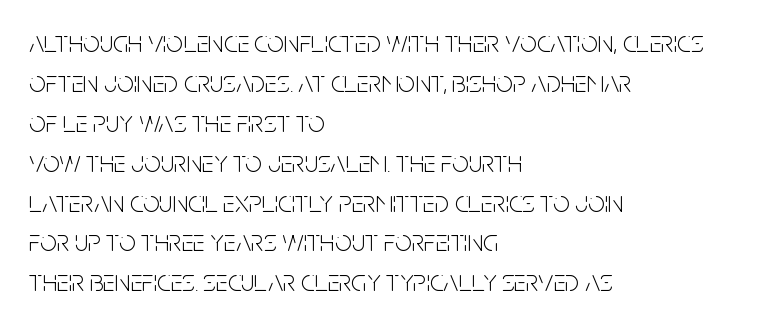
{"serif": "no", "italic": "no", "bold": "no", "weight": "light", "width": "condensed", "stroke_contrast": "low", "x_height": "large", "monospaced": "no", "underline": "no", "align": "left", "line_spacing": "normal", "line_spacing_ratio": 1.33, "letter_spacing": "normal", "letter_spacing_em": 0.0, "glyph_px": 30}
